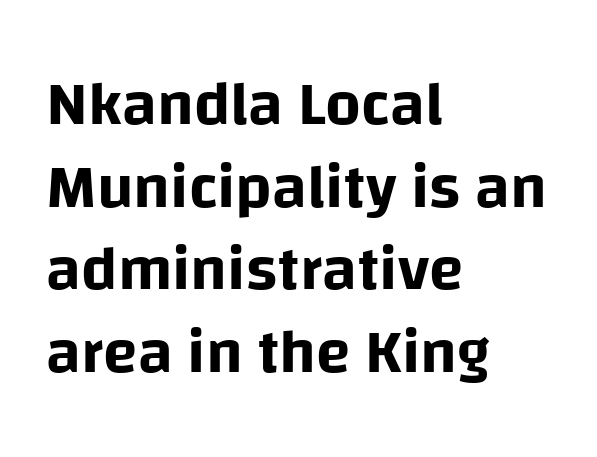
In terms of letterspacing, this is plain default setting. Notice how the passage keeps a crisp vertical edge on the left only. Whoever set this chose a conventional vertical rhythm. This rendering features lettering with no underline.
